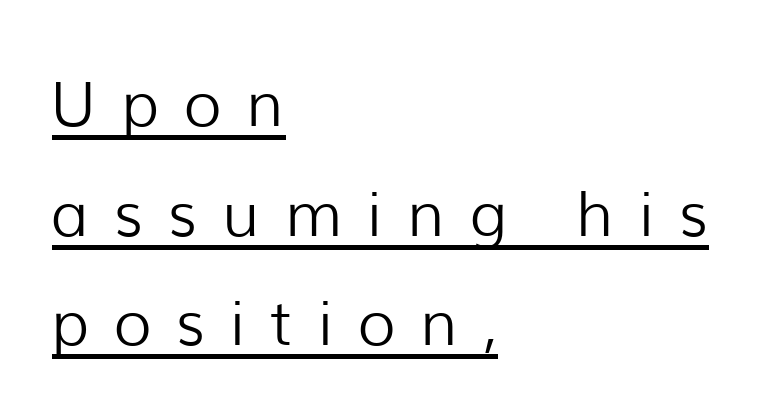
The image shows 62 px light sans-serif type, upright; set left-aligned, line spacing 1.77x, unusually wide letter spacing (+0.4 em), underlined; low stroke contrast and a medium x-height.
